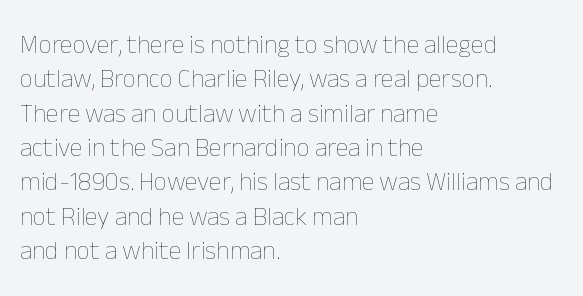
Q: Is the text bold? A: No.
Q: Is the text italic (slanted)? A: No, it is upright.
Q: Is the text underlined? A: No.
Q: How is the paragraph aligned? A: Left-aligned.
Q: Is the spacing between letters normal or unusually wide? A: Normal.
Q: Is the spacing between lines tight, normal or loose? A: Normal.
